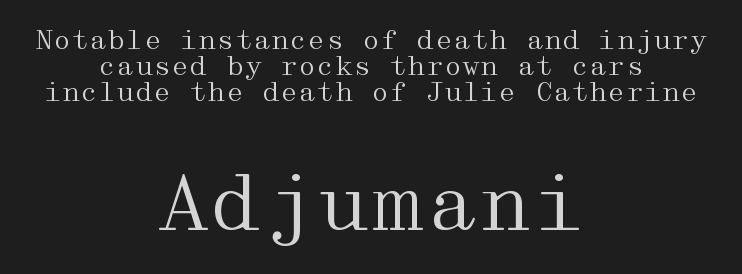
{"serif": "yes", "italic": "no", "bold": "no", "weight": "regular", "width": "wide", "stroke_contrast": "medium", "x_height": "medium", "underline": "no", "align": "center", "line_spacing": "tight", "line_spacing_ratio": 1.0, "letter_spacing": "normal", "letter_spacing_em": 0.0, "larger_block": "second", "size_ratio": 2.96, "glyph_px": 77}
